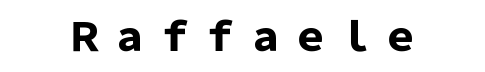
{"serif": "no", "italic": "no", "bold": "yes", "weight": "heavy", "width": "normal", "stroke_contrast": "low", "x_height": "medium", "monospaced": "no", "underline": "no", "glyph_px": 39}
